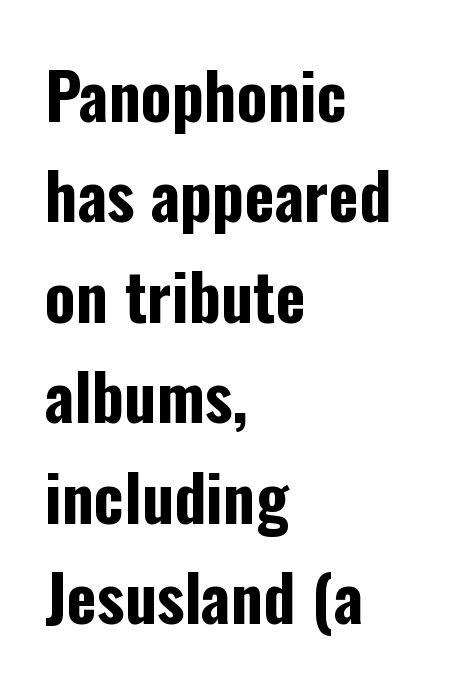
{"serif": "no", "italic": "no", "bold": "yes", "weight": "bold", "width": "condensed", "stroke_contrast": "low", "x_height": "medium", "monospaced": "no", "underline": "no", "align": "left", "line_spacing": "normal", "line_spacing_ratio": 1.57, "letter_spacing": "normal", "letter_spacing_em": 0.0, "glyph_px": 64}
